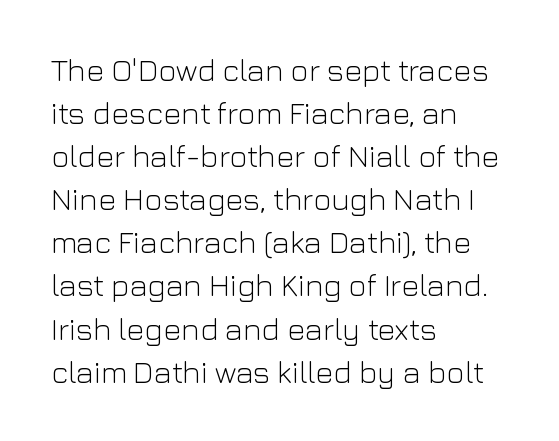
The image shows 31 px light sans-serif type, upright; set left-aligned, normal line spacing (1.39x), normal letter spacing, not underlined; low stroke contrast and a medium x-height.
